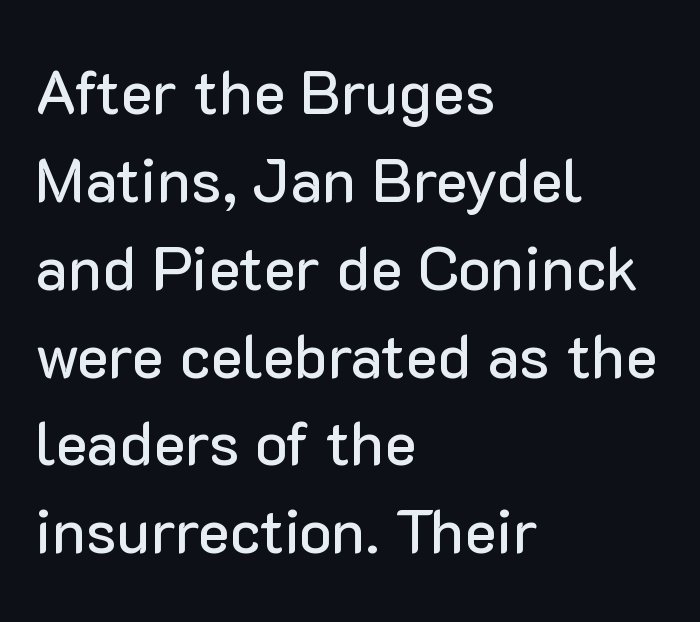
The letters stand upright; this is a roman face. Reading down the block, your eye returns to a fixed left position each line. Check the space under the baseline: it is left empty. Quick note: interline space is typical.
